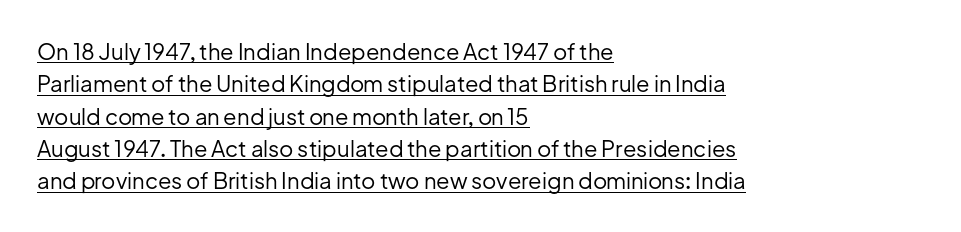
{"italic": "no", "bold": "no", "underline": "yes", "align": "left", "line_spacing": "normal", "line_spacing_ratio": 1.47, "letter_spacing": "normal", "letter_spacing_em": 0.0, "glyph_px": 22}
